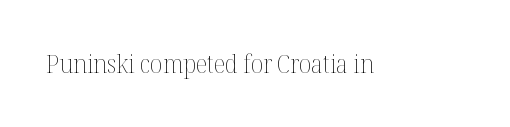
Q: Is the text bold? A: No.
Q: Is the text italic (slanted)? A: No, it is upright.
Q: Is the text underlined? A: No.
Q: Is the spacing between letters normal or unusually wide? A: Normal.
